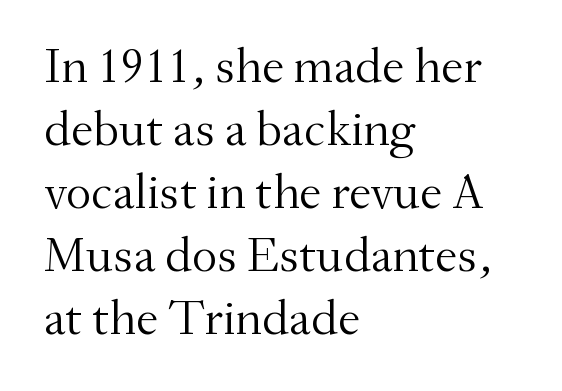
{"serif": "yes", "italic": "no", "bold": "no", "weight": "light", "width": "normal", "stroke_contrast": "medium", "x_height": "small", "monospaced": "no", "underline": "no", "align": "left", "line_spacing": "normal", "line_spacing_ratio": 1.26, "letter_spacing": "normal", "letter_spacing_em": 0.0, "glyph_px": 50}
